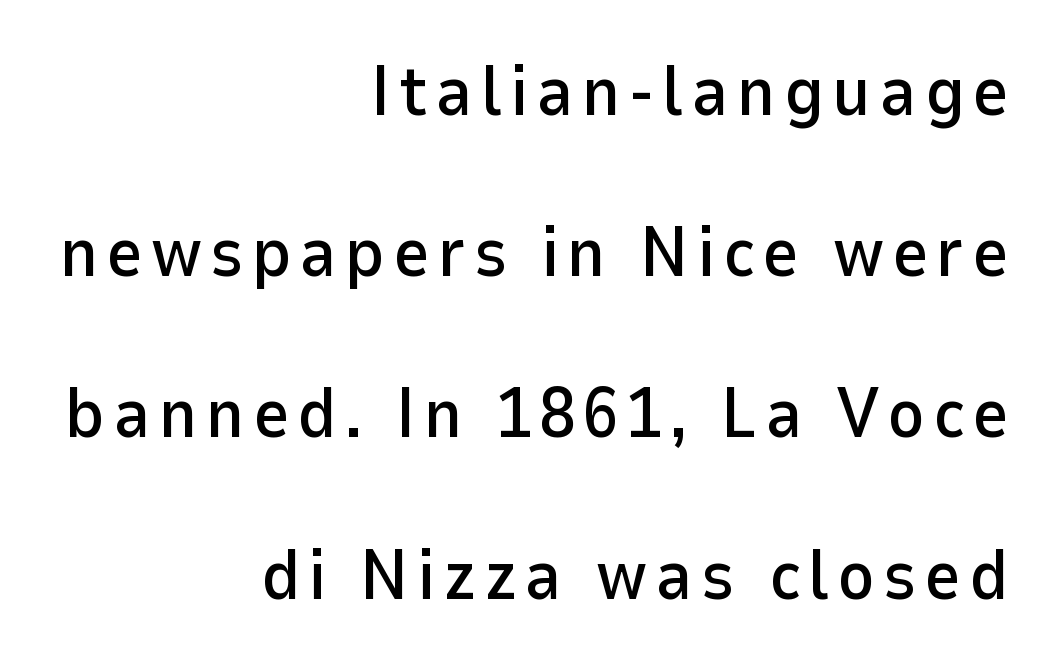
The strip under each line holds only bare page. Is this a fixed-width face? No — the glyphs have proportional, varying widths. Letterform terminals end flat and unadorned throughout the passage. The ragged edge is on the left, which tells us the setting is flush right.
